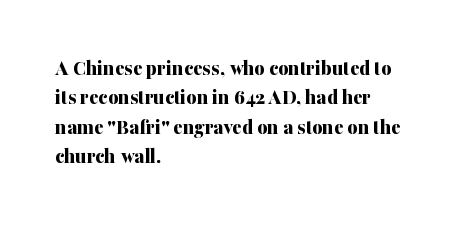
{"italic": "no", "bold": "yes", "underline": "no", "align": "left", "line_spacing": "normal", "line_spacing_ratio": 1.34, "letter_spacing": "normal", "letter_spacing_em": 0.0, "glyph_px": 22}
